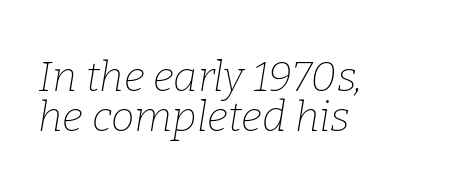
Q: Is the text bold? A: No.
Q: Is the text italic (slanted)? A: Yes, it leans right by about 9 degrees.
Q: Is the typeface a serif or a sans-serif typeface? A: Serif.
Q: Is the text underlined? A: No.
Q: How is the paragraph aligned? A: Left-aligned.
Q: Is the spacing between letters normal or unusually wide? A: Normal.
Q: Is the spacing between lines tight, normal or loose? A: Tight.
Q: Width (condensed, normal, or wide)? A: Normal.
Q: Stroke contrast? A: Low.
Q: x-height? A: Medium.
Q: Monospaced? A: No.
